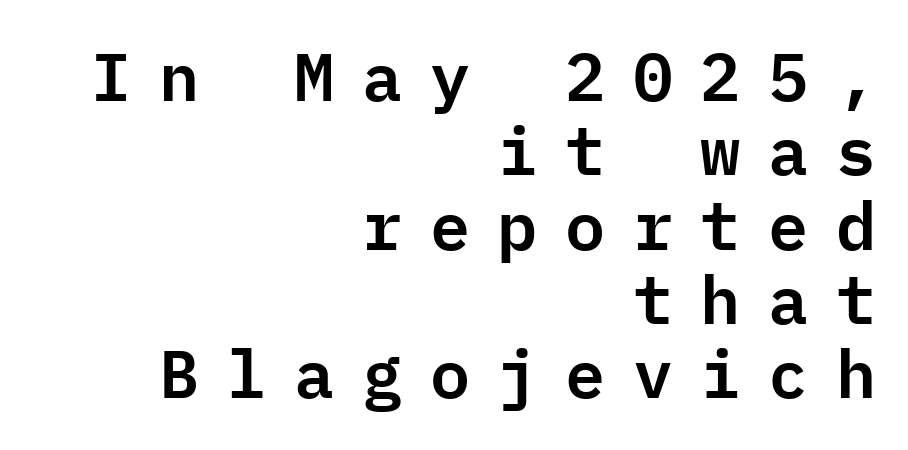
The image shows 67 px sans-serif type, upright, monospaced; set right-aligned, tight line spacing (1.11x), unusually wide letter spacing (+0.41 em), not underlined; low stroke contrast and a medium x-height.
